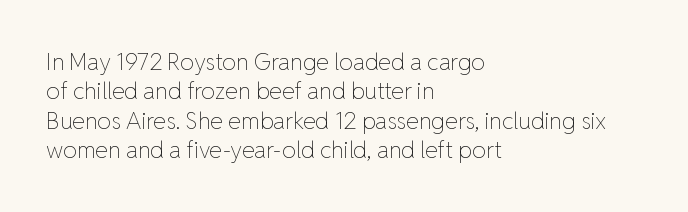
{"italic": "no", "bold": "no", "underline": "no", "align": "left", "line_spacing": "normal", "line_spacing_ratio": 1.28, "letter_spacing": "normal", "letter_spacing_em": 0.0, "glyph_px": 23}
